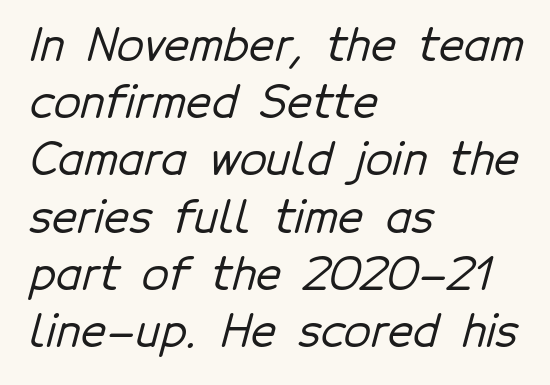
The image shows 44 px sans-serif type; set left-aligned, normal line spacing (1.3x), normal letter spacing, not underlined; low stroke contrast and a medium x-height.
